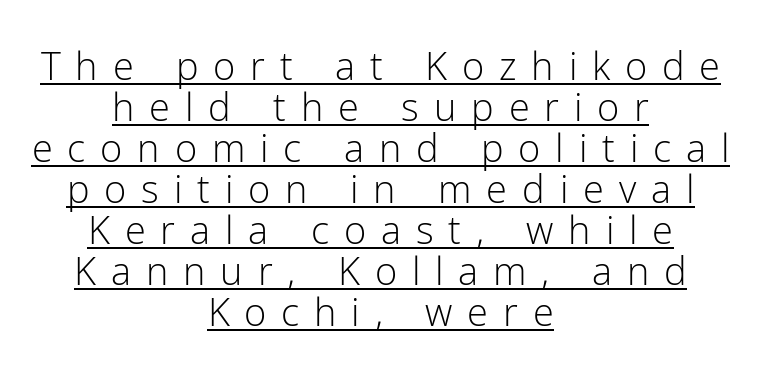
The image shows 38 px light sans-serif type, upright; set centered, tight line spacing (1.08x), unusually wide letter spacing (+0.39 em), underlined; low stroke contrast and a medium x-height.
